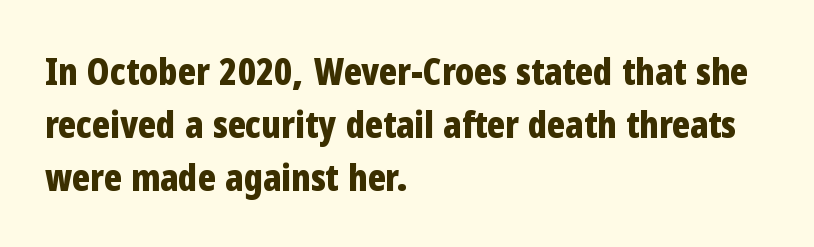
This rendering employs a face without finishing strokes, i.e., a sans-serif. Characters remain perfectly vertical along every line. These lines carry a lot of weight — the face is fully bold. Notice how the passage keeps a crisp vertical edge on the left only. You could not count columns in this text — the font is proportionally spaced. The glyphs are unaccompanied by any horizontal stroke below them.
